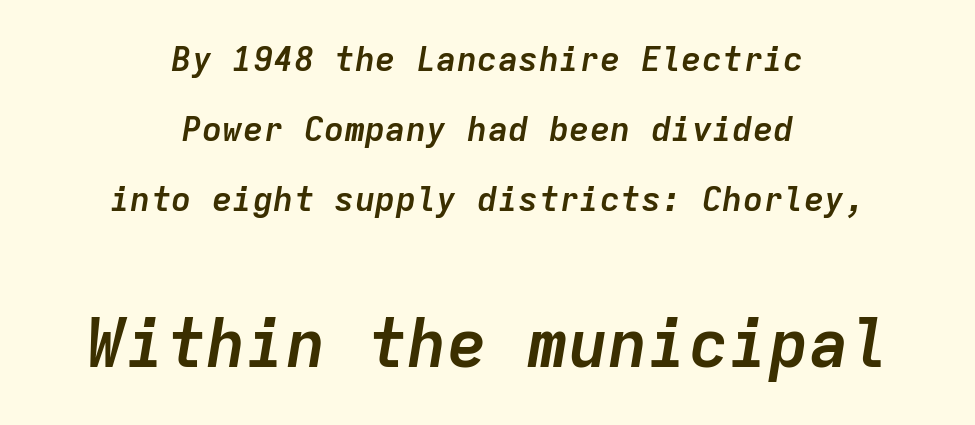
Default kerning and tracking; the words read as compact shapes. The typography opts for an oblique posture over an upright one. A clean baseline with only descenders dipping below it. A typesetter would call this monospace, since all characters share one set width. The designer dialed line spacing up above the default.
